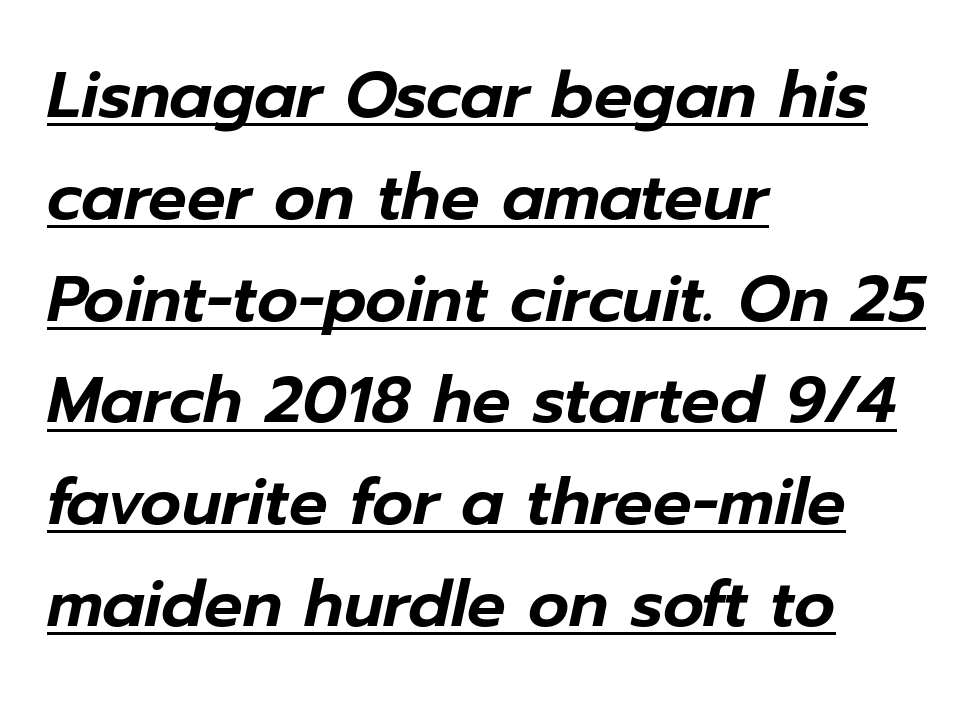
Q: Is the text italic (slanted)? A: Yes, it leans right by about 12 degrees.
Q: Is the text underlined? A: Yes.
Q: How is the paragraph aligned? A: Left-aligned.
Q: Is the spacing between letters normal or unusually wide? A: Normal.
Q: Is the spacing between lines tight, normal or loose? A: Normal.
Q: Width (condensed, normal, or wide)? A: Normal.
Q: Stroke contrast? A: Low.
Q: x-height? A: Medium.
Q: Monospaced? A: No.
